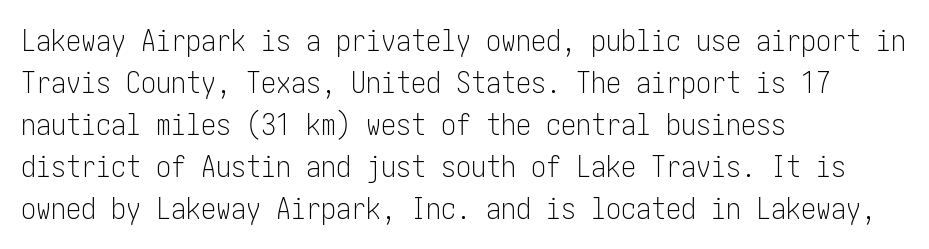
{"serif": "no", "italic": "no", "bold": "no", "weight": "light", "width": "condensed", "stroke_contrast": "low", "x_height": "medium", "underline": "no", "align": "left", "line_spacing": "normal", "line_spacing_ratio": 1.4, "letter_spacing": "normal", "letter_spacing_em": 0.0, "glyph_px": 30}
